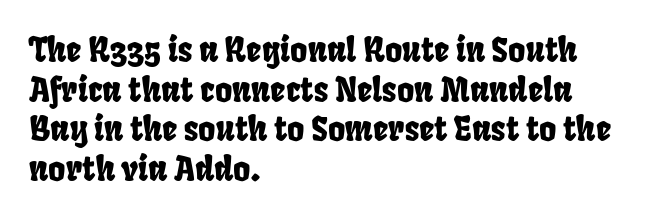
{"serif": "no", "width": "condensed", "stroke_contrast": "low", "x_height": "large", "monospaced": "no", "underline": "no", "align": "left", "line_spacing_ratio": 1.2, "letter_spacing": "normal", "letter_spacing_em": 0.0, "glyph_px": 33}
